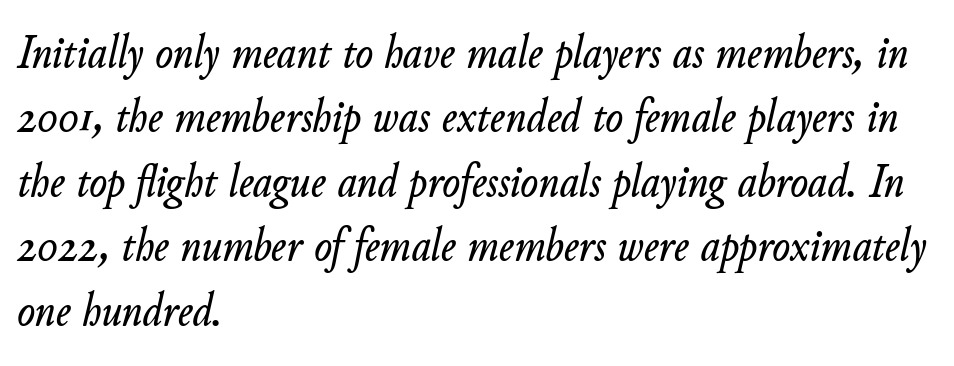
The image shows 47 px text type, italic (leaning right); set left-aligned, normal line spacing (1.37x), normal letter spacing, not underlined; low stroke contrast and a small x-height.
